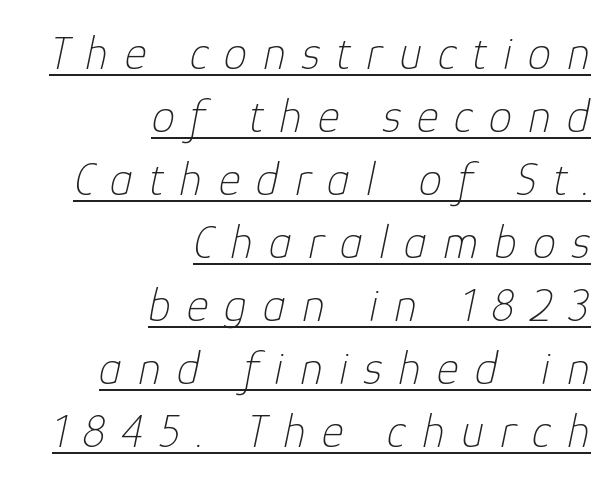
Q: Is the text bold? A: No.
Q: Is the text italic (slanted)? A: Yes, it leans right by about 12 degrees.
Q: Is the text underlined? A: Yes.
Q: How is the paragraph aligned? A: Right-aligned.
Q: Is the spacing between letters normal or unusually wide? A: Unusually wide.
Q: Is the spacing between lines tight, normal or loose? A: Normal.
Q: Width (condensed, normal, or wide)? A: Normal.
Q: Stroke contrast? A: Low.
Q: x-height? A: Medium.
Q: Monospaced? A: No.
